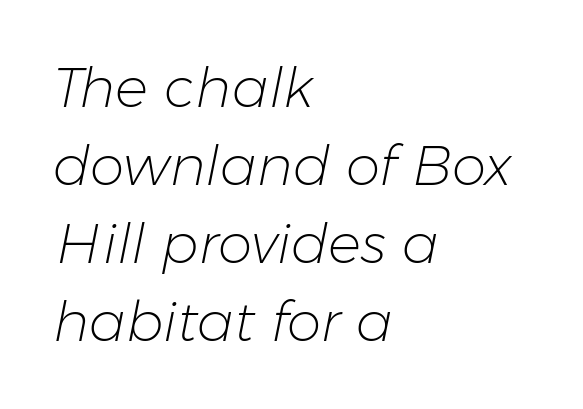
The image shows 55 px light type, italic (leaning right); set left-aligned, normal line spacing (1.42x), normal letter spacing, not underlined; low stroke contrast and a medium x-height.
